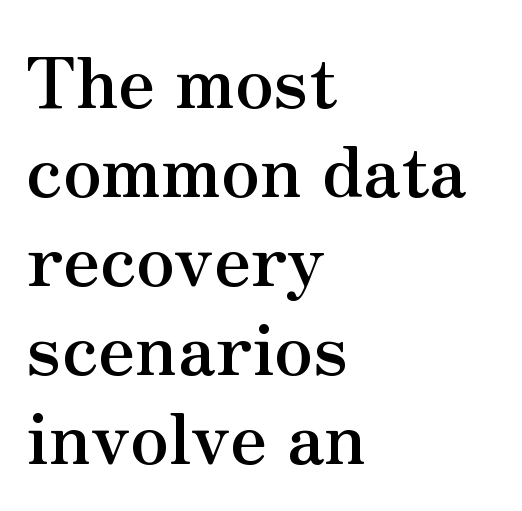
Q: Is the text bold? A: Yes.
Q: Is the text italic (slanted)? A: No, it is upright.
Q: Is the typeface a serif or a sans-serif typeface? A: Serif.
Q: Is the text underlined? A: No.
Q: How is the paragraph aligned? A: Left-aligned.
Q: Is the spacing between letters normal or unusually wide? A: Normal.
Q: Is the spacing between lines tight, normal or loose? A: Normal.
Q: Width (condensed, normal, or wide)? A: Normal.
Q: Stroke contrast? A: Medium.
Q: x-height? A: Small.
Q: Monospaced? A: No.
